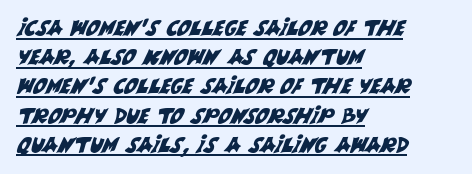
The image shows 21 px text type; set left-aligned, normal line spacing (1.39x), normal letter spacing, underlined.
